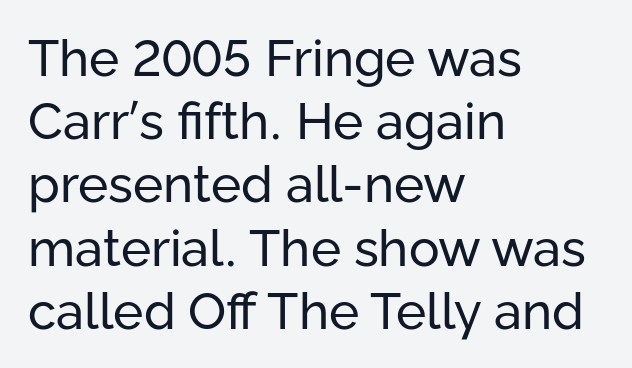
The rendering uses natural spacing where letterforms have individual widths. The face used here is rendered with its standard letterfit. Stems here are at most as thick as an everyday book face. Where is the straight margin? On the left. Typographically, this falls in the sans-serif category. This is roman type, the default non-slanted kind.
